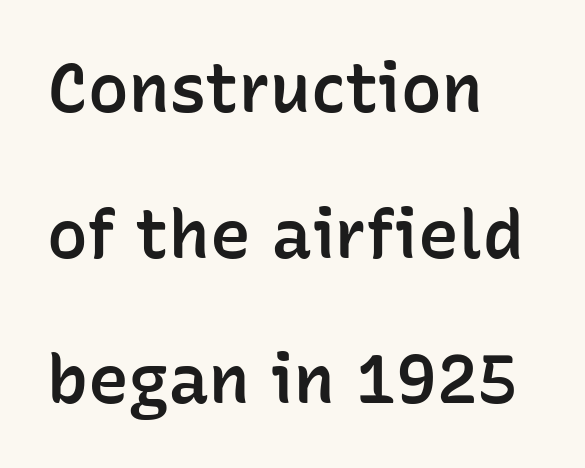
Q: Is the text bold? A: Semi-bold.
Q: Is the text italic (slanted)? A: No, it is upright.
Q: Is the typeface a serif or a sans-serif typeface? A: Sans-serif.
Q: Is the text underlined? A: No.
Q: How is the paragraph aligned? A: Left-aligned.
Q: Is the spacing between letters normal or unusually wide? A: Normal.
Q: Is the spacing between lines tight, normal or loose? A: Loose.
Q: Width (condensed, normal, or wide)? A: Normal.
Q: Stroke contrast? A: Low.
Q: x-height? A: Medium.
Q: Monospaced? A: No.
